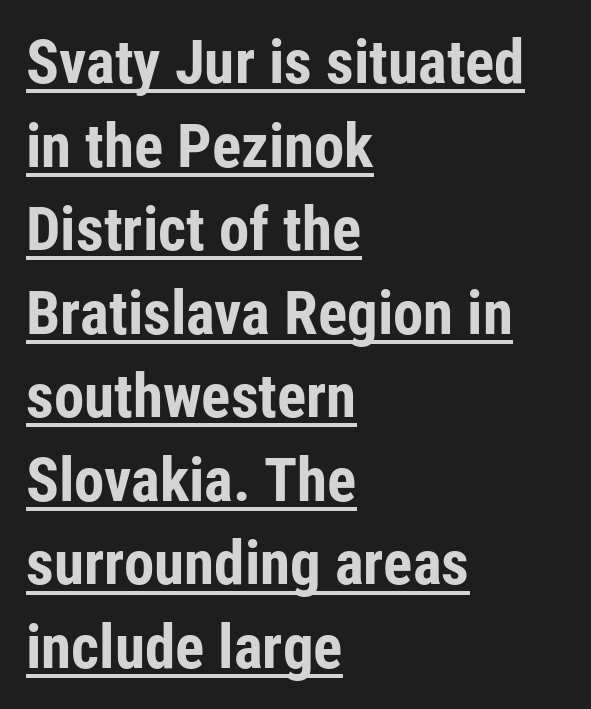
{"serif": "no", "italic": "no", "bold": "yes", "weight": "bold", "width": "condensed", "stroke_contrast": "low", "x_height": "medium", "monospaced": "no", "underline": "yes", "align": "left", "line_spacing": "normal", "line_spacing_ratio": 1.37, "letter_spacing": "normal", "letter_spacing_em": 0.0, "glyph_px": 61}
